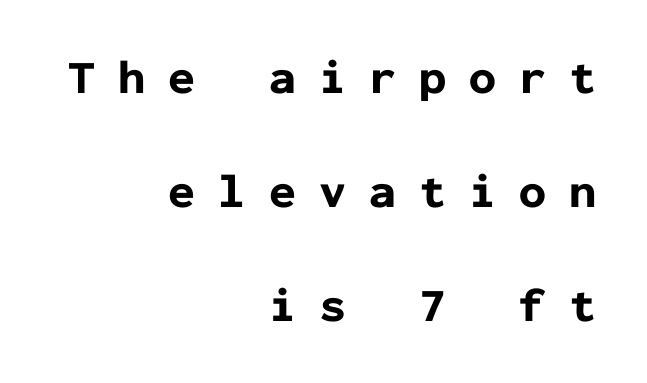
{"serif": "no", "italic": "no", "bold": "yes", "weight": "bold", "width": "normal", "stroke_contrast": "low", "x_height": "medium", "monospaced": "yes", "underline": "no", "align": "right", "line_spacing": "loose", "line_spacing_ratio": 2.38, "letter_spacing": "wide", "letter_spacing_em": 0.48, "glyph_px": 48}
